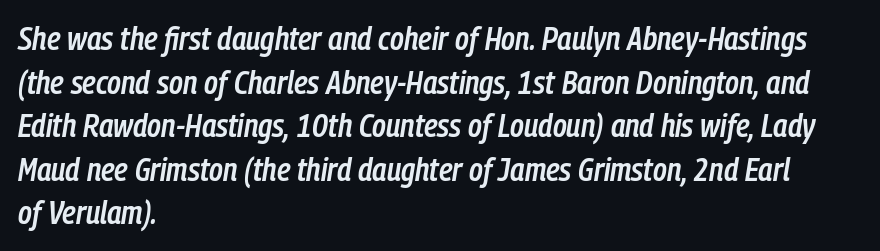
The image shows 33 px semibold, condensed type, italic (leaning right); set left-aligned, normal line spacing (1.32x), normal letter spacing, not underlined; low stroke contrast and a medium x-height.
